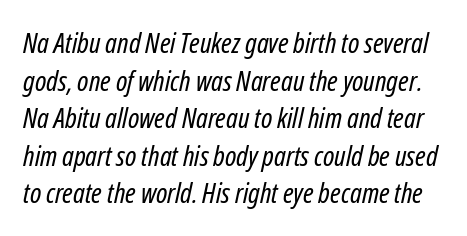
Q: Is the text bold? A: No.
Q: Is the text italic (slanted)? A: Yes, it leans right by about 12 degrees.
Q: Is the text underlined? A: No.
Q: Is the spacing between letters normal or unusually wide? A: Normal.
Q: Is the spacing between lines tight, normal or loose? A: Normal.
Q: Width (condensed, normal, or wide)? A: Condensed.
Q: Stroke contrast? A: Low.
Q: x-height? A: Medium.
Q: Monospaced? A: No.
